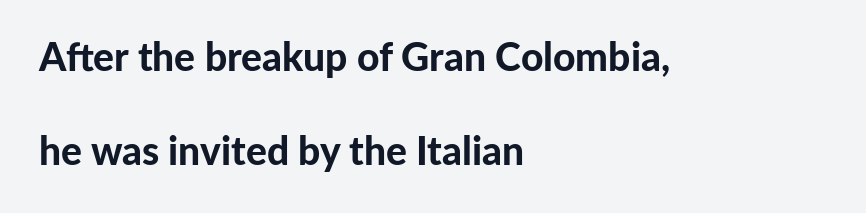
{"serif": "no", "italic": "no", "bold": "yes", "weight": "bold", "width": "normal", "stroke_contrast": "low", "x_height": "medium", "monospaced": "no", "underline": "no", "align": "left", "line_spacing": "loose", "line_spacing_ratio": 2.42, "letter_spacing": "normal", "letter_spacing_em": 0.0, "glyph_px": 39}
